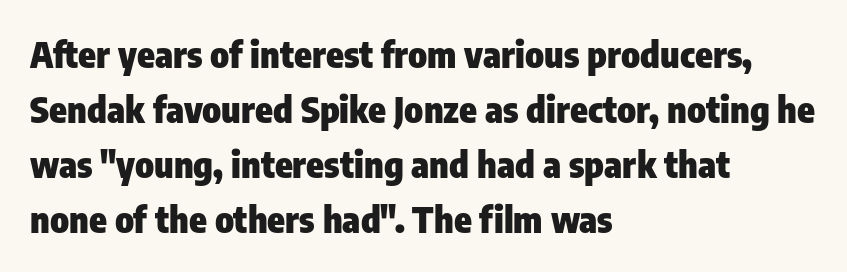
Q: Is the text bold? A: Yes.
Q: Is the text italic (slanted)? A: No, it is upright.
Q: Is the typeface a serif or a sans-serif typeface? A: Sans-serif.
Q: Is the text underlined? A: No.
Q: How is the paragraph aligned? A: Left-aligned.
Q: Is the spacing between letters normal or unusually wide? A: Normal.
Q: Is the spacing between lines tight, normal or loose? A: Normal.
Q: Width (condensed, normal, or wide)? A: Condensed.
Q: Stroke contrast? A: Low.
Q: x-height? A: Medium.
Q: Monospaced? A: No.
